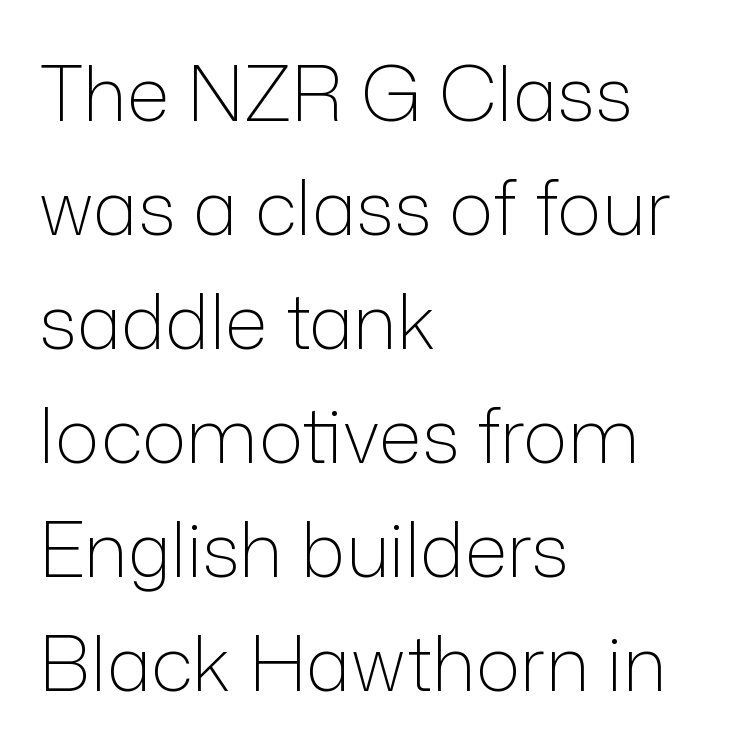
Visually the block forms a straight wall on the left and a jagged coastline on the right. Unbolded letterforms with no extra heft. The block of text has a typical density, with ordinary space between rows. The passage shown has conventional tracking throughout.
